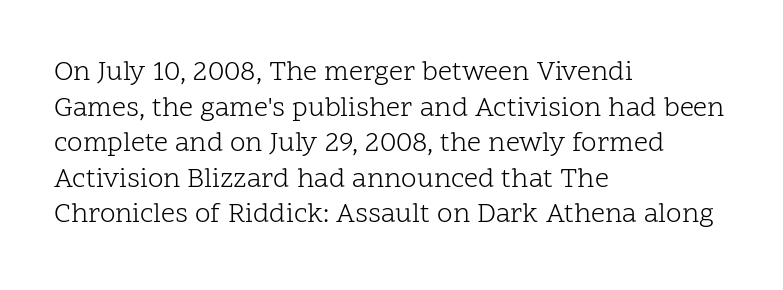
The image shows 28 px light serif type, upright; set left-aligned, normal line spacing (1.27x), normal letter spacing, not underlined; low stroke contrast and a medium x-height.
